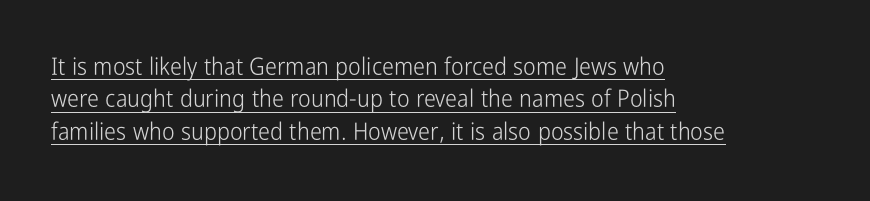
Q: Is the text bold? A: No.
Q: Is the text italic (slanted)? A: No, it is upright.
Q: Is the text underlined? A: Yes.
Q: How is the paragraph aligned? A: Left-aligned.
Q: Is the spacing between letters normal or unusually wide? A: Normal.
Q: Is the spacing between lines tight, normal or loose? A: Normal.
